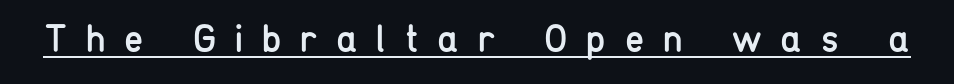
Q: Is the text bold? A: No.
Q: Is the text italic (slanted)? A: No, it is upright.
Q: Is the typeface a serif or a sans-serif typeface? A: Sans-serif.
Q: Is the text underlined? A: Yes.
Q: Is the spacing between letters normal or unusually wide? A: Unusually wide.
Q: Width (condensed, normal, or wide)? A: Condensed.
Q: Stroke contrast? A: Low.
Q: x-height? A: Medium.
Q: Monospaced? A: No.
